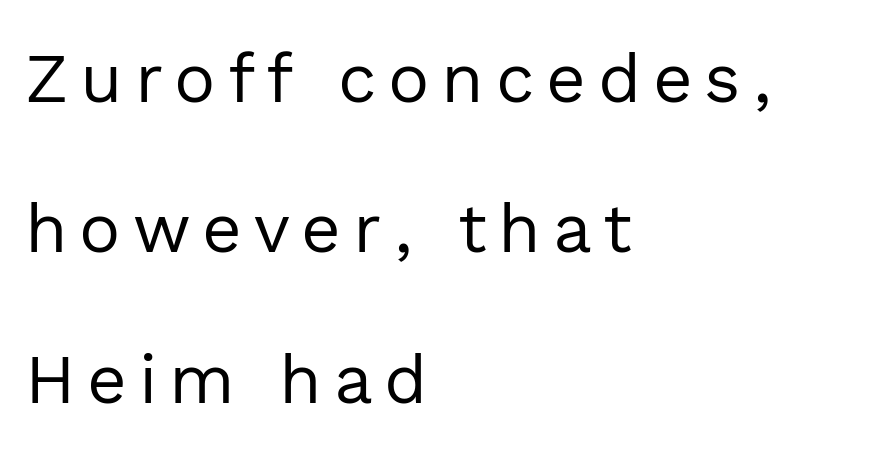
Only glyphs here, with clear space below each row. What's the leading like? Stretched, with rows far apart. Line starts are locked; line ends wander. Is this a heavy cut? Hardly; it is regular or lighter. These lines were composed using upright roman letters. The letters advance in unequal steps, a hallmark of proportional type.
